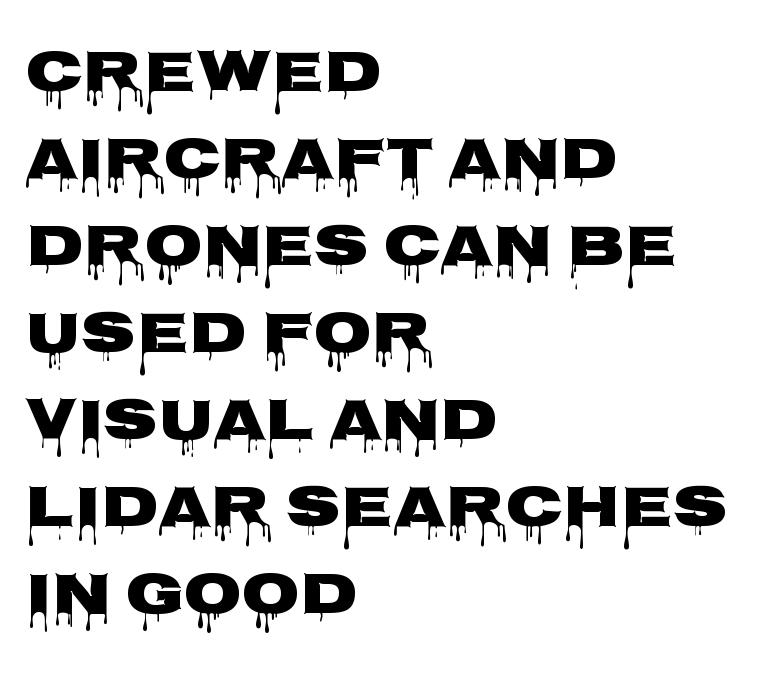
Bare-footed words on every line. No feet cap the strokes, marking this as sans-serif type. This sample uses an upright cut, with every glyph sitting square on the baseline. Summary of vertical rhythm: regular, with standard interline spacing.
